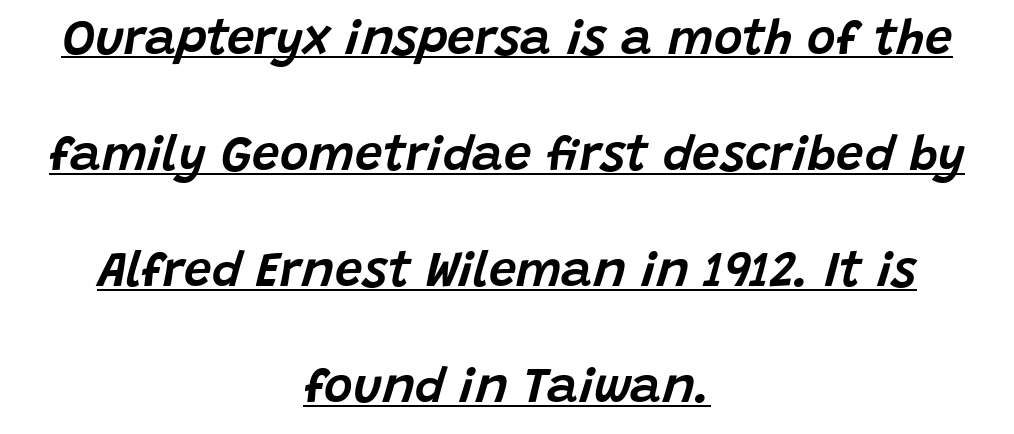
Q: Is the text italic (slanted)? A: Yes, it leans right by about 15 degrees.
Q: Is the text underlined? A: Yes.
Q: How is the paragraph aligned? A: Centered.
Q: Is the spacing between letters normal or unusually wide? A: Normal.
Q: Is the spacing between lines tight, normal or loose? A: Loose.
Q: Width (condensed, normal, or wide)? A: Normal.
Q: Stroke contrast? A: Low.
Q: x-height? A: Large.
Q: Monospaced? A: No.
